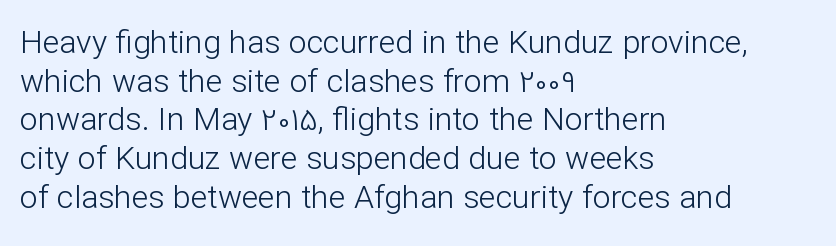
The image shows 32 px light sans-serif type, upright; set left-aligned, line spacing 1.21x, normal letter spacing, not underlined; low stroke contrast and a medium x-height.
